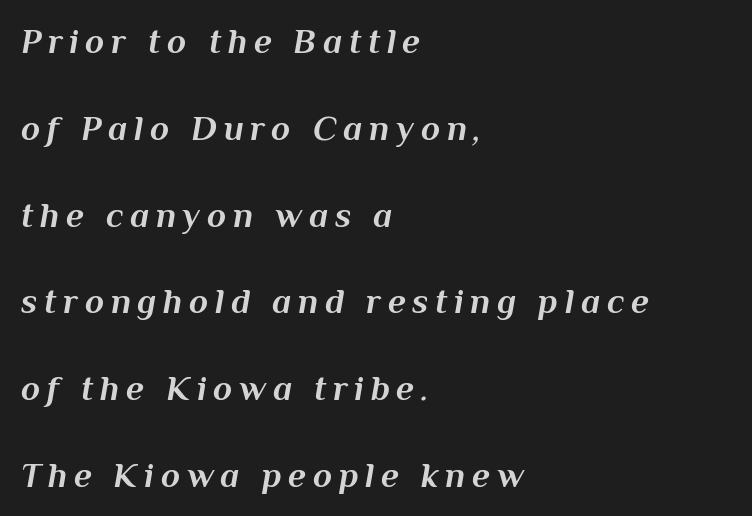
Q: Is the text bold? A: Yes.
Q: Is the text italic (slanted)? A: Yes, it leans right by about 10 degrees.
Q: Is the text underlined? A: No.
Q: How is the paragraph aligned? A: Left-aligned.
Q: Is the spacing between lines tight, normal or loose? A: Loose.
Q: Width (condensed, normal, or wide)? A: Normal.
Q: Stroke contrast? A: Medium.
Q: x-height? A: Medium.
Q: Monospaced? A: No.
